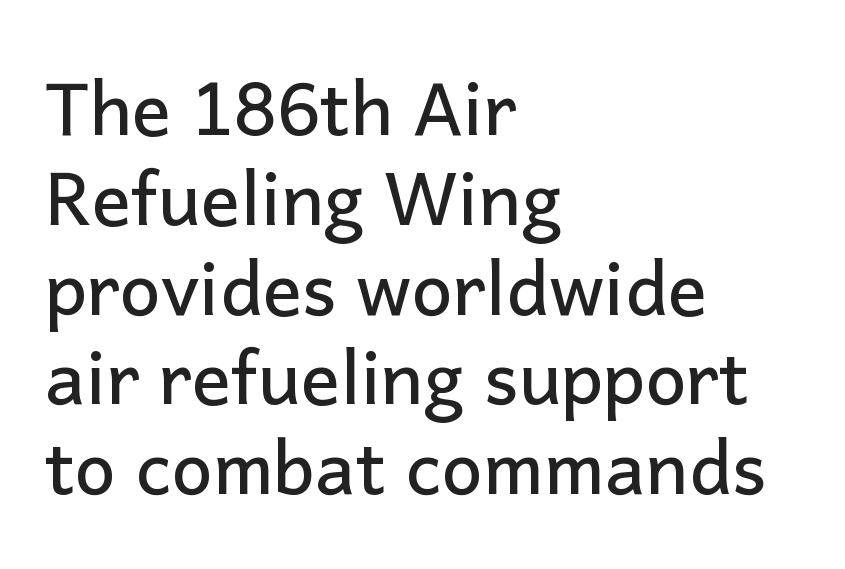
Q: Is the text italic (slanted)? A: No, it is upright.
Q: Is the typeface a serif or a sans-serif typeface? A: Sans-serif.
Q: Is the text underlined? A: No.
Q: How is the paragraph aligned? A: Left-aligned.
Q: Is the spacing between letters normal or unusually wide? A: Normal.
Q: Width (condensed, normal, or wide)? A: Normal.
Q: Stroke contrast? A: Low.
Q: x-height? A: Medium.
Q: Monospaced? A: No.
